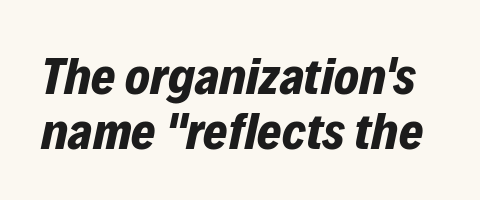
The image shows 52 px bold type, italic (leaning right); set tight line spacing (1.05x), normal letter spacing, not underlined; low stroke contrast and a medium x-height.
